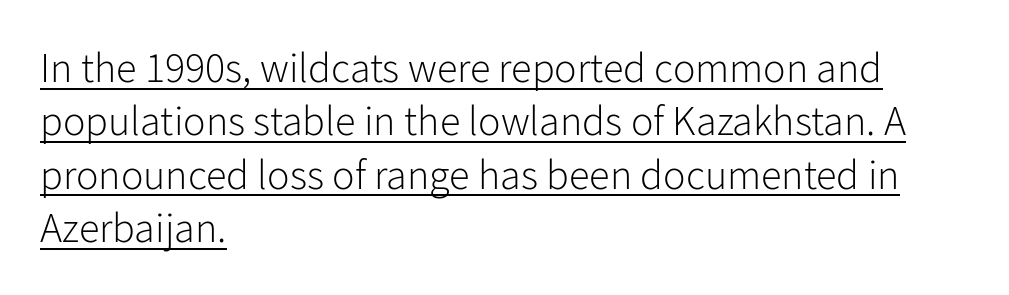
The image shows 42 px light sans-serif type, upright; set left-aligned, normal line spacing (1.27x), normal letter spacing, underlined; low stroke contrast and a medium x-height.
